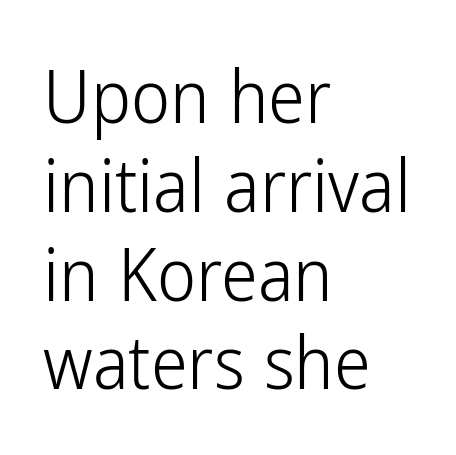
The image shows 74 px light, condensed sans-serif type, upright; set left-aligned, line spacing 1.2x, normal letter spacing, not underlined; low stroke contrast and a medium x-height.
